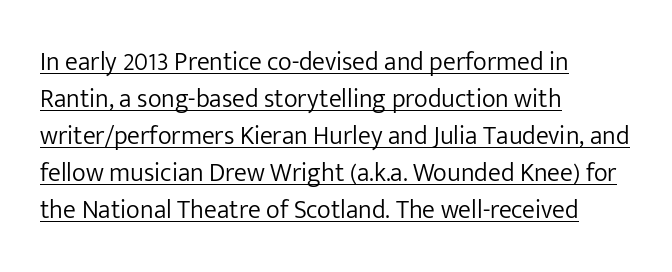
Q: Is the text bold? A: No.
Q: Is the text italic (slanted)? A: No, it is upright.
Q: Is the text underlined? A: Yes.
Q: How is the paragraph aligned? A: Left-aligned.
Q: Is the spacing between letters normal or unusually wide? A: Normal.
Q: Is the spacing between lines tight, normal or loose? A: Normal.
